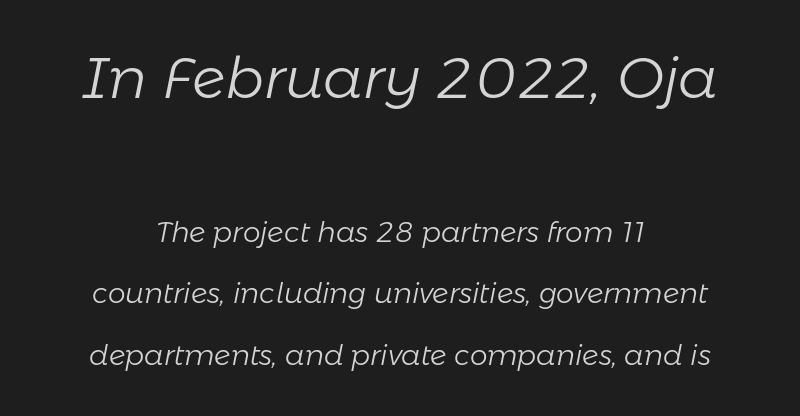
{"italic": "yes", "lean": "right", "slant_degrees": 11, "bold": "no", "weight": "light", "width": "normal", "stroke_contrast": "low", "x_height": "medium", "monospaced": "no", "underline": "no", "align": "center", "line_spacing": "loose", "line_spacing_ratio": 2.21, "letter_spacing": "normal", "letter_spacing_em": 0.0, "larger_block": "first", "size_ratio": 2.04, "glyph_px": 57}
